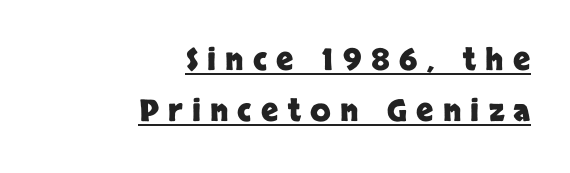
{"serif": "no", "italic": "no", "bold": "yes", "weight": "heavy", "width": "normal", "stroke_contrast": "low", "x_height": "large", "monospaced": "no", "underline": "yes", "align": "right", "line_spacing": "normal", "line_spacing_ratio": 1.7, "letter_spacing": "wide", "letter_spacing_em": 0.31, "glyph_px": 30}
